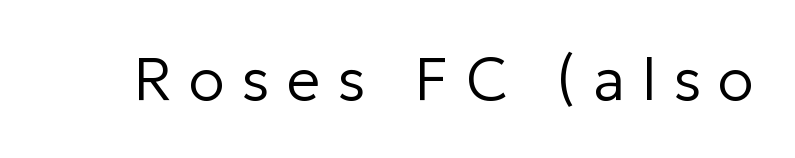
{"serif": "no", "italic": "no", "bold": "no", "weight": "regular", "width": "normal", "stroke_contrast": "low", "x_height": "medium", "monospaced": "no", "underline": "no", "letter_spacing": "wide", "letter_spacing_em": 0.28, "glyph_px": 60}
